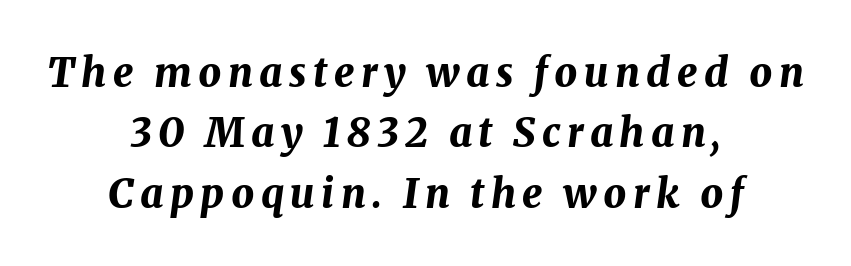
The passage shown leans; its letterforms are oblique. No word sits above an underline. Alignment: centered. Caption: bold face, heavy strokes. The letters advance in unequal steps, a hallmark of proportional type.
